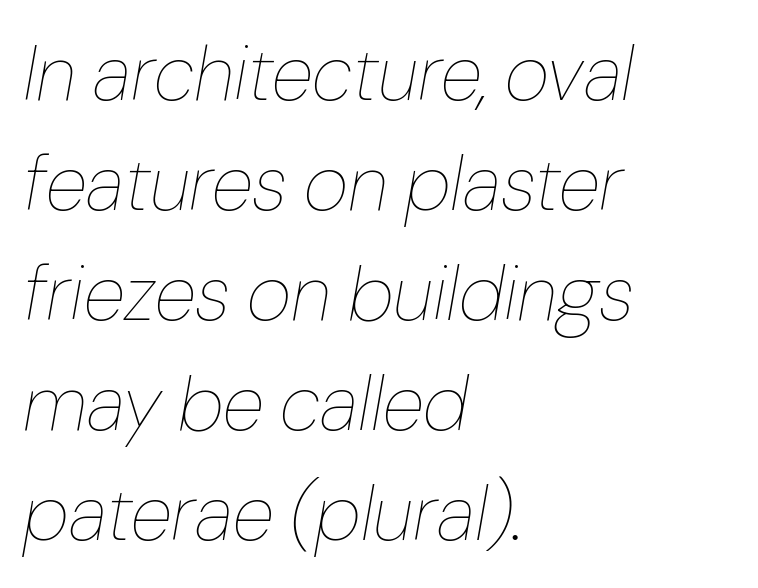
Interline gaps are of average width in this sample. Is this a fixed-width face? No — the glyphs have proportional, varying widths. Unmarked baselines from the first word to the last. What stands out about the letter spacing? Nothing — it is the standard amount. Does the copy run flush right? No — it runs flush left.
